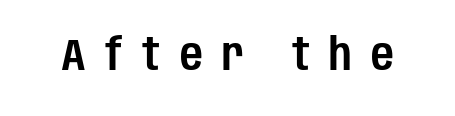
Q: Is the text italic (slanted)? A: No, it is upright.
Q: Is the typeface a serif or a sans-serif typeface? A: Sans-serif.
Q: Is the text underlined? A: No.
Q: Is the spacing between letters normal or unusually wide? A: Unusually wide.
Q: Width (condensed, normal, or wide)? A: Condensed.
Q: Stroke contrast? A: Low.
Q: x-height? A: Large.
Q: Monospaced? A: No.
